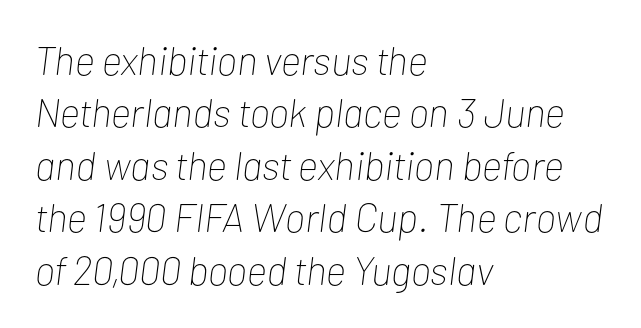
The image shows 40 px thin, condensed type, italic (leaning right); set left-aligned, normal line spacing (1.31x), normal letter spacing, not underlined; low stroke contrast and a medium x-height.
